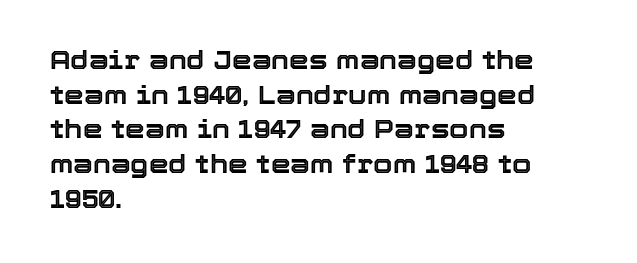
Q: Is the text italic (slanted)? A: No, it is upright.
Q: Is the text underlined? A: No.
Q: How is the paragraph aligned? A: Left-aligned.
Q: Is the spacing between letters normal or unusually wide? A: Normal.
Q: Is the spacing between lines tight, normal or loose? A: Normal.
